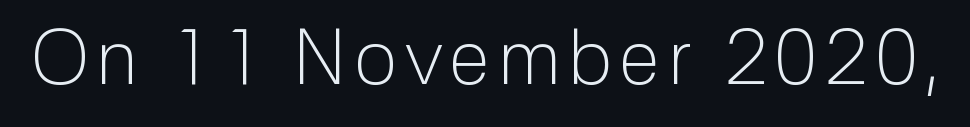
The face used here is proportionally spaced, like ordinary book or web type. Stroke terminals: plain, sans-serif. A roman cut, with each character standing at attention. Heft: none added — not bold.
